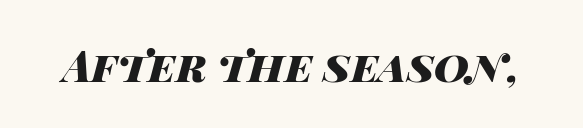
Q: Is the text bold? A: Yes.
Q: Is the text italic (slanted)? A: Yes, it leans right by about 14 degrees.
Q: Is the text underlined? A: No.
Q: Is the spacing between letters normal or unusually wide? A: Normal.
Q: Width (condensed, normal, or wide)? A: Wide.
Q: Stroke contrast? A: High.
Q: x-height? A: Large.
Q: Monospaced? A: No.
